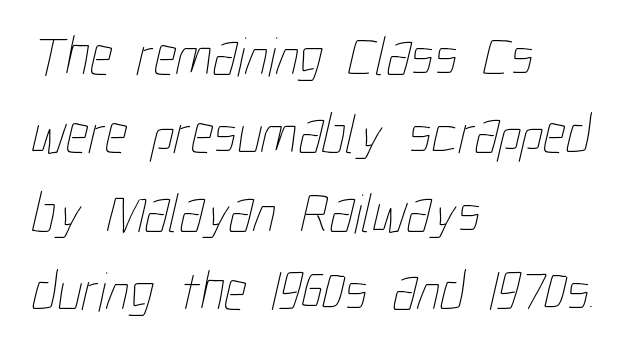
The image shows 56 px thin, condensed type; set left-aligned, normal line spacing (1.4x), normal letter spacing, not underlined; low stroke contrast and a medium x-height.
